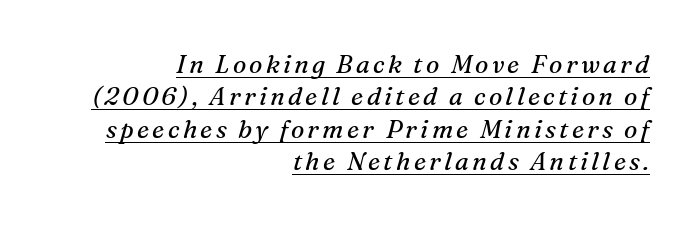
The image shows 25 px text type, italic (leaning right); set right-aligned, normal line spacing (1.3x), underlined.
